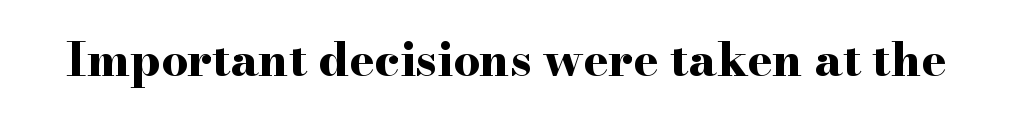
The image shows 47 px bold, wide serif type, upright; set normal letter spacing, not underlined; high stroke contrast and a small x-height.
